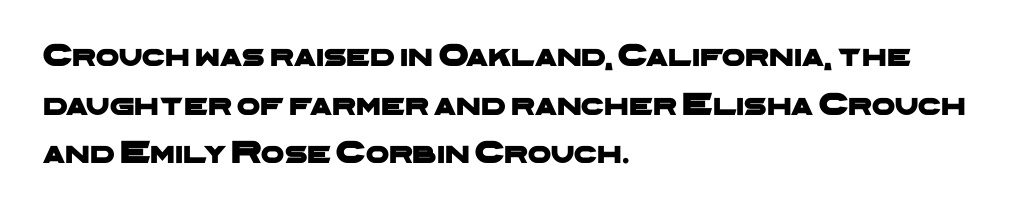
Note: no serifs on the glyphs. Notice how the passage keeps a crisp vertical edge on the left only. The vertical gap from one line to the next is medium. The baseline area is clear. A typesetter would call this proportional, since set widths differ per character. Characters follow at the spacing the type designer built in.
